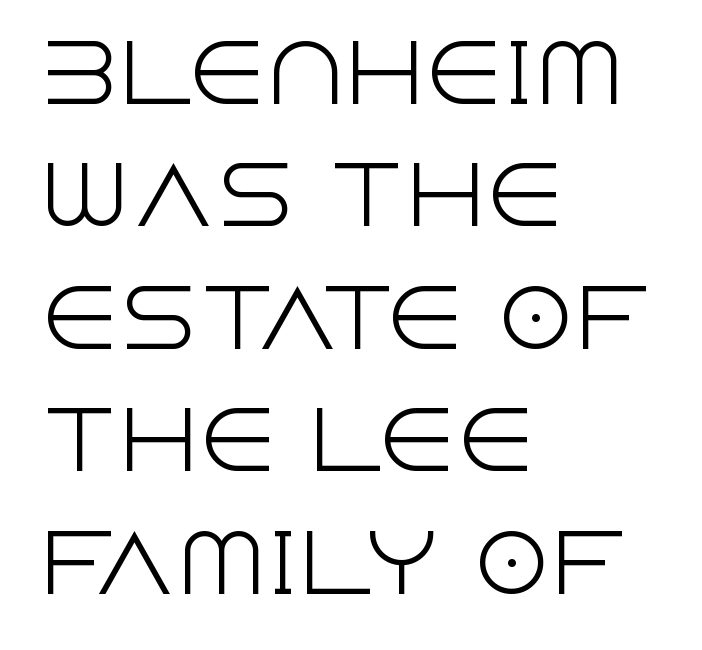
{"serif": "no", "italic": "no", "bold": "no", "weight": "light", "width": "normal", "x_height": "large", "monospaced": "no", "underline": "no", "align": "left", "line_spacing": "normal", "line_spacing_ratio": 1.55, "letter_spacing": "normal", "letter_spacing_em": 0.0, "glyph_px": 79}
